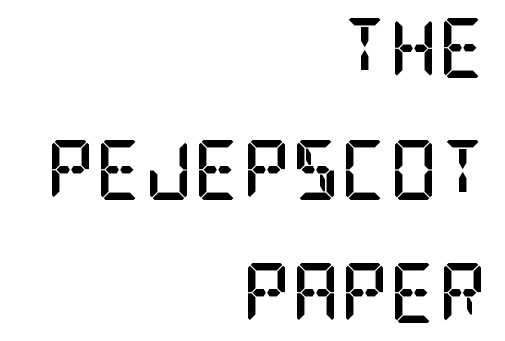
{"serif": "yes", "italic": "no", "bold": "yes", "weight": "semibold", "width": "condensed", "stroke_contrast": "low", "x_height": "large", "underline": "no", "align": "right", "line_spacing": "loose", "line_spacing_ratio": 2.04, "letter_spacing": "normal", "letter_spacing_em": 0.0, "glyph_px": 60}
